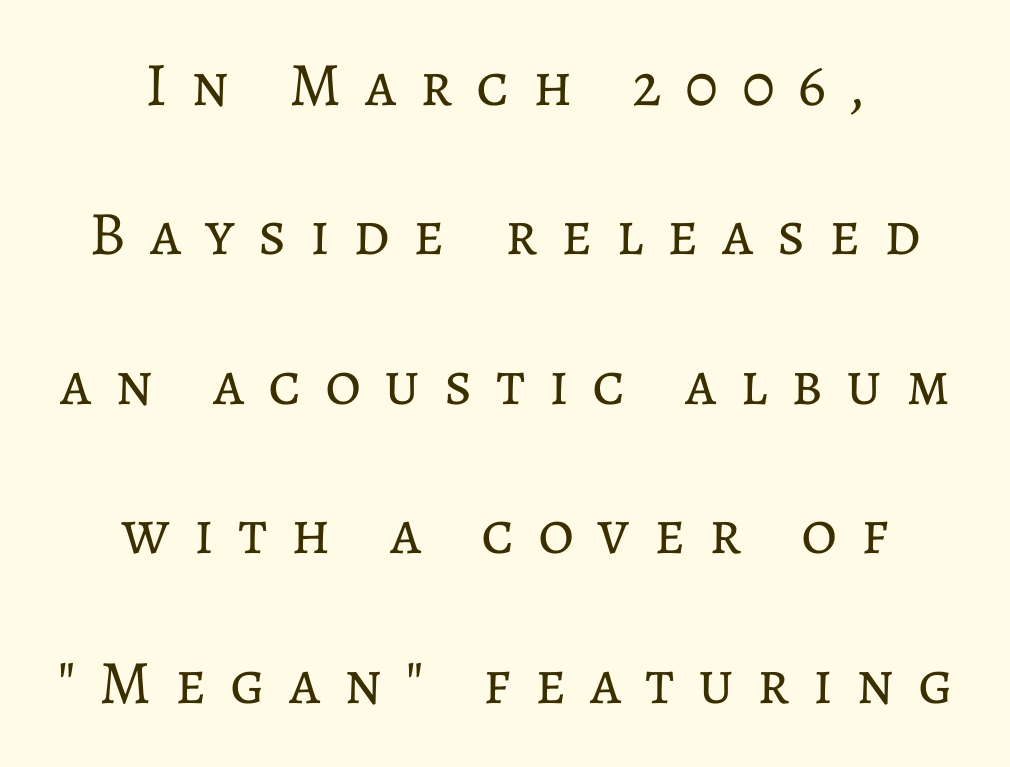
The image shows 62 px regular-weight type, upright; set centered, loose line spacing (2.41x), unusually wide letter spacing (+0.38 em), not underlined; low stroke contrast and a medium x-height.
